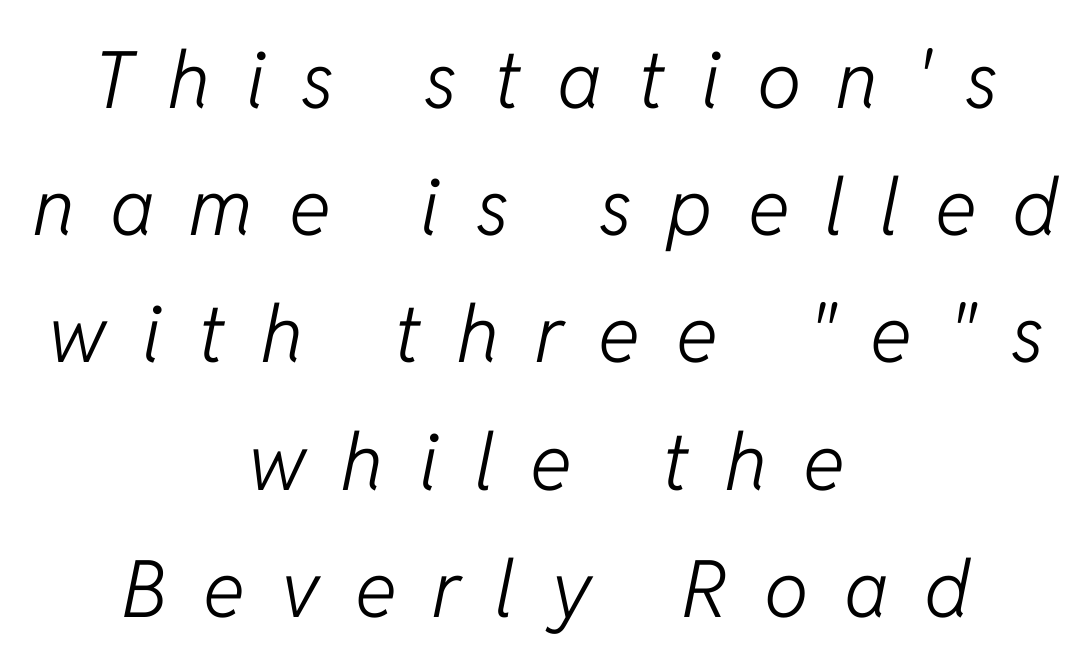
Weight class: somewhere from thin through regular. Where is the straight margin? There isn't one; the lines are centered. Plain, unruled lines of type. There's an unmistakable incline to the writing here.
